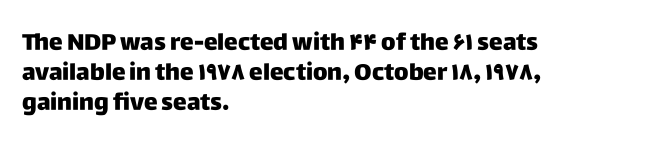
{"italic": "no", "underline": "no", "align": "left", "line_spacing": "normal", "line_spacing_ratio": 1.31, "letter_spacing": "normal", "letter_spacing_em": 0.0, "glyph_px": 23}
